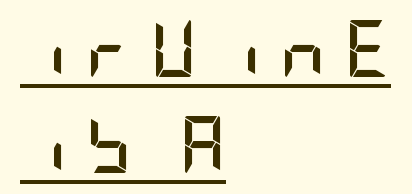
The image shows 57 px semibold, condensed sans-serif type, upright; set left-aligned, normal line spacing (1.69x), unusually wide letter spacing (+0.32 em), underlined; low stroke contrast and a large x-height.
